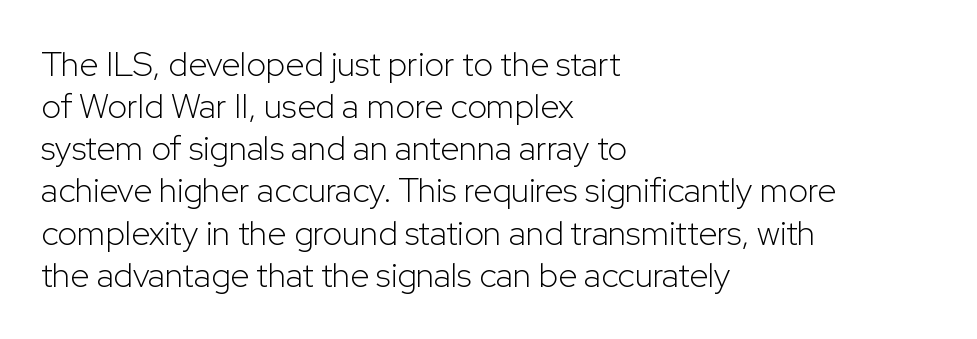
Q: Is the text bold? A: No.
Q: Is the text italic (slanted)? A: No, it is upright.
Q: Is the typeface a serif or a sans-serif typeface? A: Sans-serif.
Q: Is the text underlined? A: No.
Q: How is the paragraph aligned? A: Left-aligned.
Q: Is the spacing between letters normal or unusually wide? A: Normal.
Q: Width (condensed, normal, or wide)? A: Normal.
Q: Stroke contrast? A: Low.
Q: x-height? A: Medium.
Q: Monospaced? A: No.
